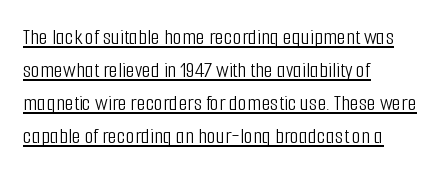
Q: Is the text bold? A: No.
Q: Is the text italic (slanted)? A: No, it is upright.
Q: Is the text underlined? A: Yes.
Q: How is the paragraph aligned? A: Left-aligned.
Q: Is the spacing between letters normal or unusually wide? A: Normal.
Q: Is the spacing between lines tight, normal or loose? A: Normal.
